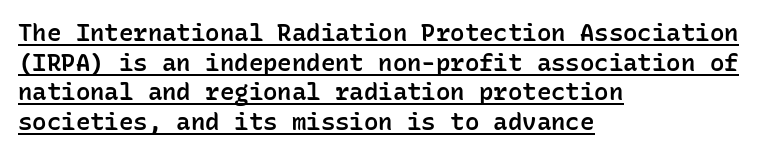
The image shows 24 px text type, upright; set left-aligned, line spacing 1.23x, normal letter spacing, underlined.
